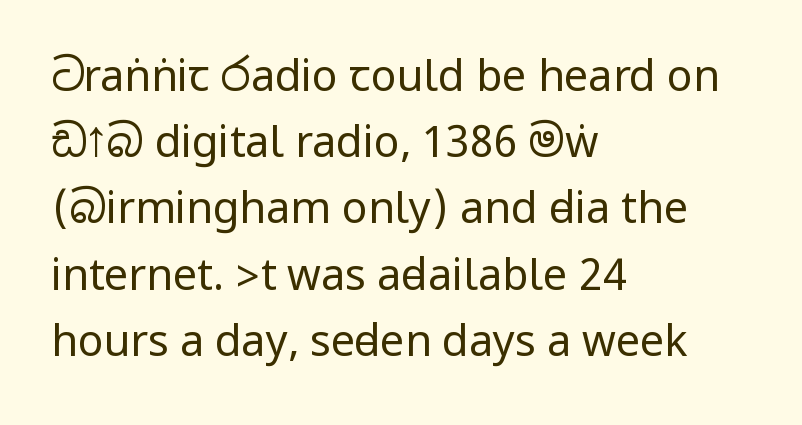
Look at the bottom of the vertical strokes: they stop flat, with no serifs. Horizontal alignment here is leftward, the default for most running prose. Stems here are at most as thick as an everyday book face. Vertical spacing — default.
